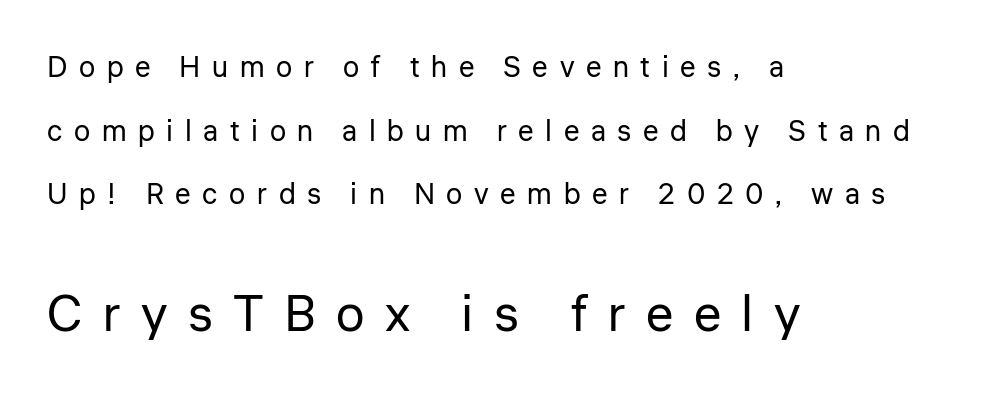
Q: Is the text bold? A: No.
Q: Is the text italic (slanted)? A: No, it is upright.
Q: Is the typeface a serif or a sans-serif typeface? A: Sans-serif.
Q: Is the text underlined? A: No.
Q: How is the paragraph aligned? A: Left-aligned.
Q: Is the spacing between letters normal or unusually wide? A: Unusually wide.
Q: Is the spacing between lines tight, normal or loose? A: Loose.
Q: Which block of text is set in a larger size, the first (top) or the second (bottom)? A: The second (bottom) one.
Q: Width (condensed, normal, or wide)? A: Normal.
Q: Stroke contrast? A: Low.
Q: x-height? A: Medium.
Q: Monospaced? A: No.
